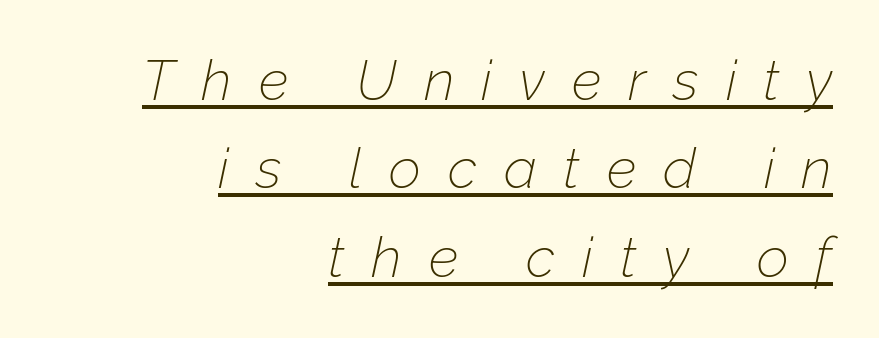
Q: Is the text bold? A: No.
Q: Is the text italic (slanted)? A: Yes, it leans right by about 12 degrees.
Q: Is the text underlined? A: Yes.
Q: How is the paragraph aligned? A: Right-aligned.
Q: Is the spacing between letters normal or unusually wide? A: Unusually wide.
Q: Is the spacing between lines tight, normal or loose? A: Normal.
Q: Width (condensed, normal, or wide)? A: Normal.
Q: Stroke contrast? A: Low.
Q: x-height? A: Medium.
Q: Monospaced? A: No.
